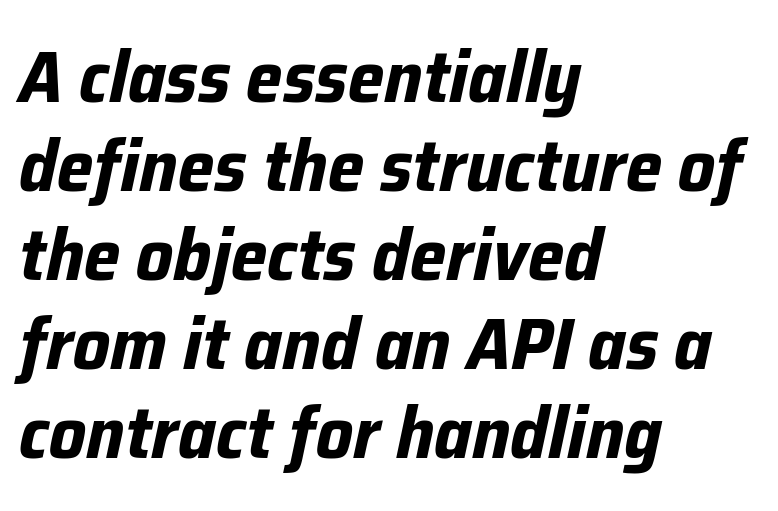
Q: Is the text bold? A: Yes.
Q: Is the text italic (slanted)? A: Yes, it leans right by about 12 degrees.
Q: Is the text underlined? A: No.
Q: How is the paragraph aligned? A: Left-aligned.
Q: Is the spacing between letters normal or unusually wide? A: Normal.
Q: Width (condensed, normal, or wide)? A: Normal.
Q: Stroke contrast? A: Low.
Q: x-height? A: Medium.
Q: Monospaced? A: No.
